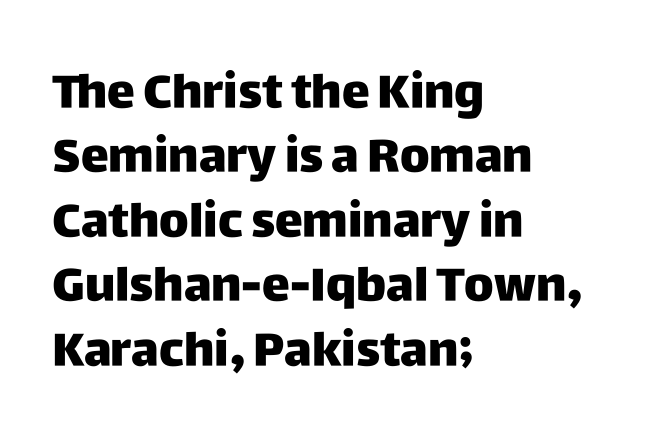
{"serif": "no", "italic": "no", "width": "normal", "stroke_contrast": "low", "x_height": "large", "monospaced": "no", "underline": "no", "align": "left", "line_spacing": "normal", "line_spacing_ratio": 1.37, "letter_spacing": "normal", "letter_spacing_em": 0.0, "glyph_px": 47}
